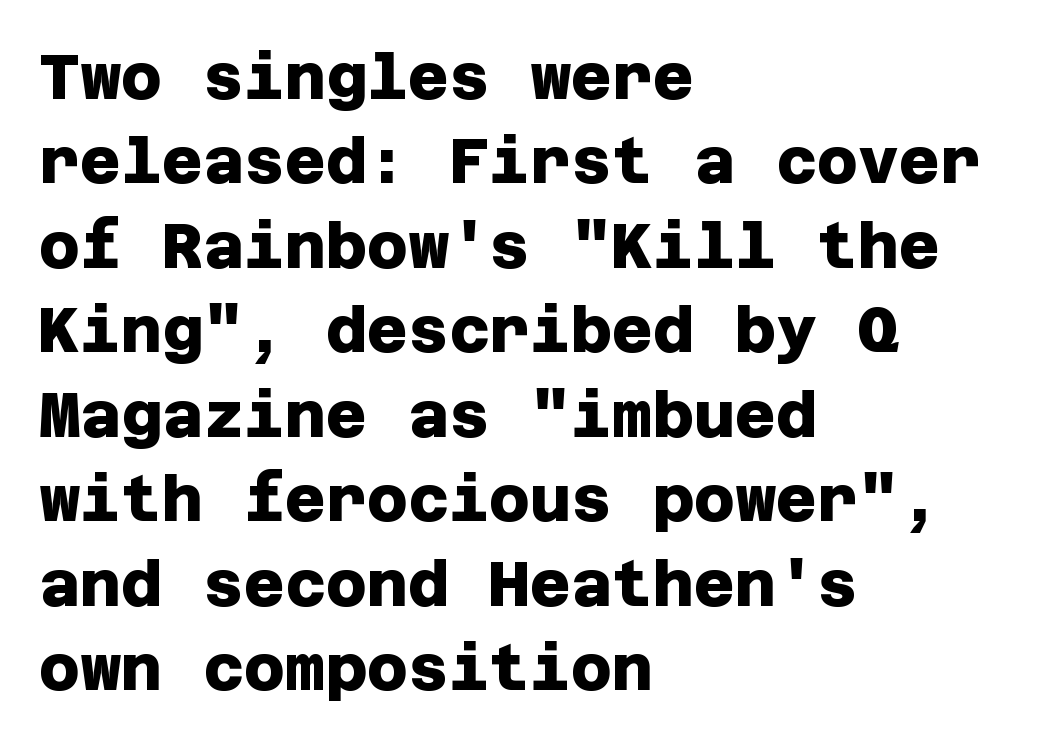
Q: Is the text bold? A: Yes.
Q: Is the typeface a serif or a sans-serif typeface? A: Sans-serif.
Q: Is the text underlined? A: No.
Q: How is the paragraph aligned? A: Left-aligned.
Q: Is the spacing between letters normal or unusually wide? A: Normal.
Q: Is the spacing between lines tight, normal or loose? A: Normal.
Q: Width (condensed, normal, or wide)? A: Normal.
Q: Stroke contrast? A: Low.
Q: x-height? A: Large.
